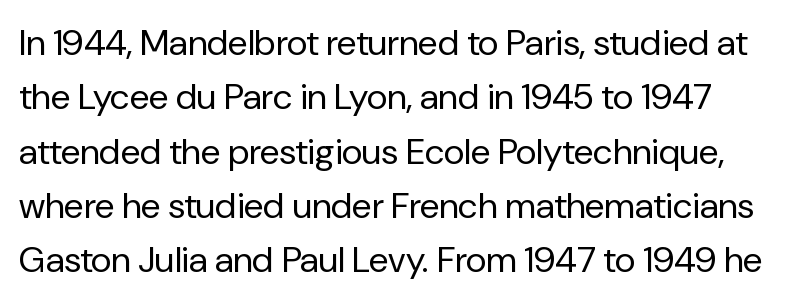
The words here are not underlined. Tracking value appears to be zero — textbook default spacing. Leading: standard. I'd call this a sans setting — the letters go barefoot.
